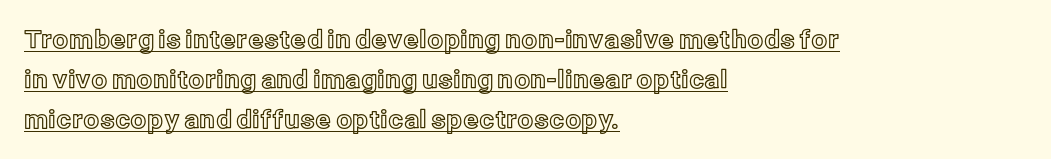
{"italic": "no", "underline": "yes", "align": "left", "line_spacing": "normal", "line_spacing_ratio": 1.6, "letter_spacing": "normal", "letter_spacing_em": 0.0, "glyph_px": 25}
